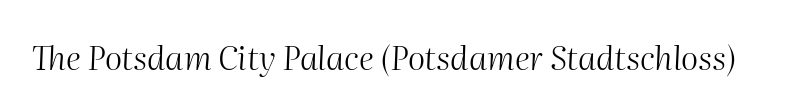
The image shows 33 px light type, italic (leaning right); set normal letter spacing, not underlined; medium stroke contrast and a medium x-height.
